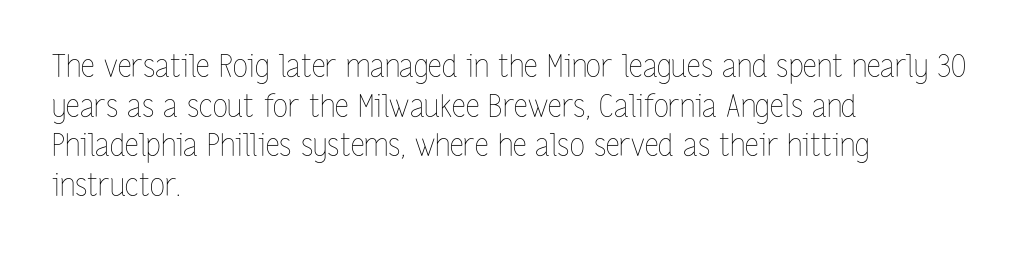
{"italic": "no", "bold": "no", "weight": "thin", "width": "condensed", "stroke_contrast": "low", "x_height": "medium", "monospaced": "no", "underline": "no", "align": "left", "line_spacing": "normal", "line_spacing_ratio": 1.28, "letter_spacing": "normal", "letter_spacing_em": 0.0, "glyph_px": 31}
